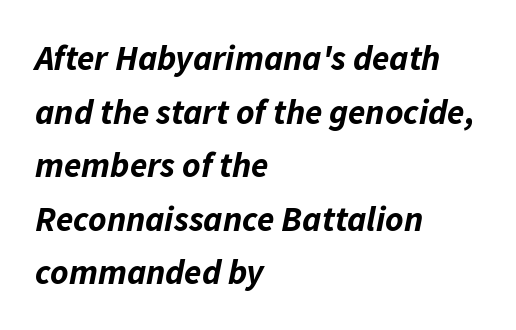
Q: Is the text bold? A: Yes.
Q: Is the text italic (slanted)? A: Yes, it leans right by about 11 degrees.
Q: Is the text underlined? A: No.
Q: How is the paragraph aligned? A: Left-aligned.
Q: Is the spacing between letters normal or unusually wide? A: Normal.
Q: Is the spacing between lines tight, normal or loose? A: Normal.
Q: Width (condensed, normal, or wide)? A: Normal.
Q: Stroke contrast? A: Low.
Q: x-height? A: Medium.
Q: Monospaced? A: No.
